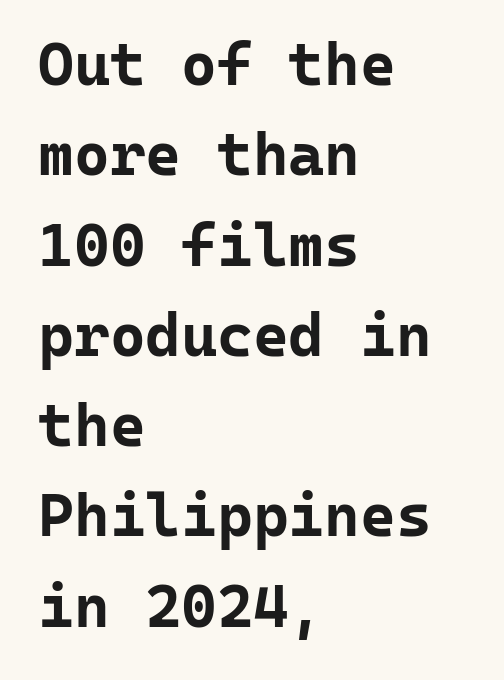
The image shows 61 px bold sans-serif type, upright, monospaced; set left-aligned, normal line spacing (1.48x), normal letter spacing, not underlined; low stroke contrast and a medium x-height.
